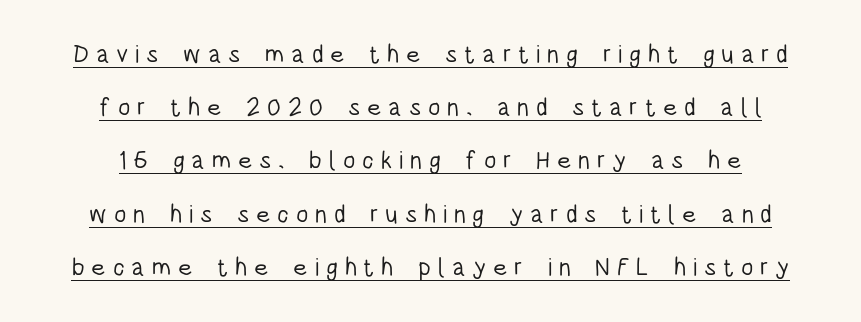
If you measured baseline to baseline, you'd find a long distance. Underline: present. Between one letter and the next there's a generous, obvious gap. The axis of the letterforms is exactly vertical. Nothing heavy about these letters — not bold at all.
